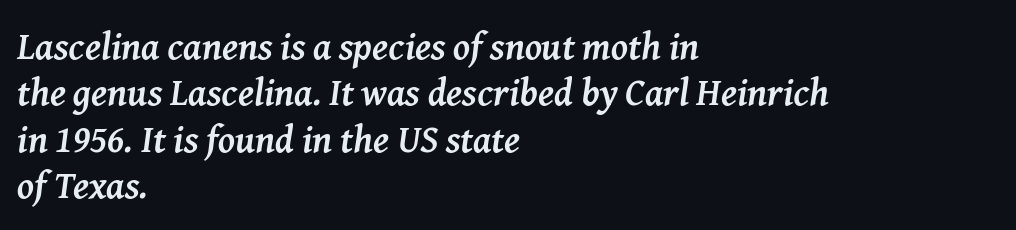
Q: Is the text bold? A: Yes.
Q: Is the text italic (slanted)? A: Yes, it leans right by about 8 degrees.
Q: Is the typeface a serif or a sans-serif typeface? A: Serif.
Q: Is the text underlined? A: No.
Q: How is the paragraph aligned? A: Left-aligned.
Q: Is the spacing between letters normal or unusually wide? A: Normal.
Q: Width (condensed, normal, or wide)? A: Normal.
Q: Stroke contrast? A: Medium.
Q: x-height? A: Medium.
Q: Monospaced? A: No.
